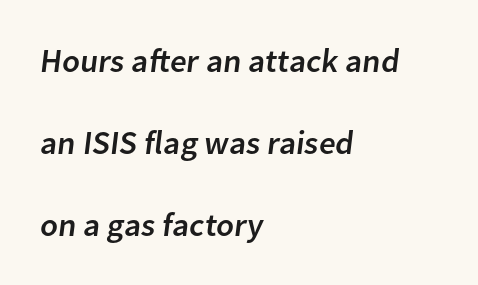
{"serif": "no", "width": "normal", "stroke_contrast": "low", "x_height": "medium", "monospaced": "no", "underline": "no", "align": "left", "line_spacing": "loose", "line_spacing_ratio": 2.48, "letter_spacing": "normal", "letter_spacing_em": 0.0, "glyph_px": 33}
